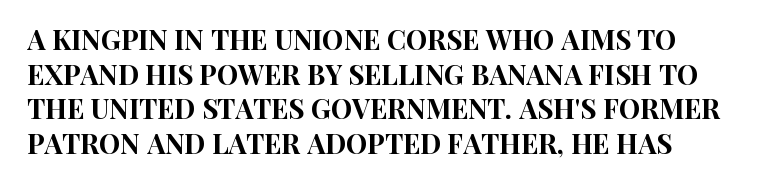
The image shows 27 px text type, upright; set left-aligned, normal line spacing (1.28x), normal letter spacing, not underlined.
